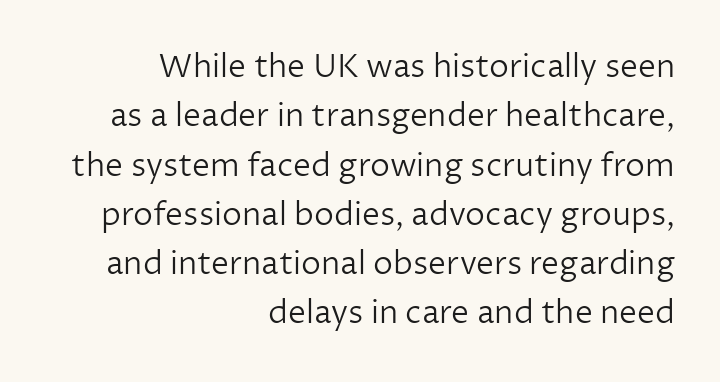
{"serif": "no", "italic": "no", "bold": "no", "weight": "light", "width": "normal", "stroke_contrast": "low", "x_height": "medium", "monospaced": "no", "underline": "no", "align": "right", "line_spacing": "normal", "line_spacing_ratio": 1.54, "letter_spacing": "normal", "letter_spacing_em": 0.0, "glyph_px": 32}
